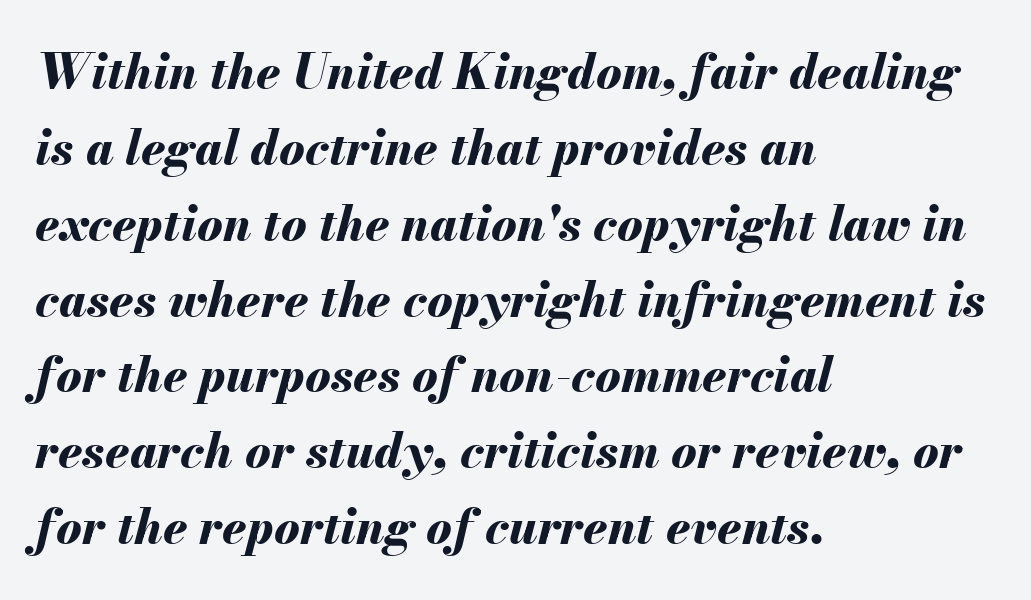
The image shows 48 px bold type, italic (leaning right); set left-aligned, normal line spacing (1.58x), normal letter spacing, not underlined; medium stroke contrast and a small x-height.
